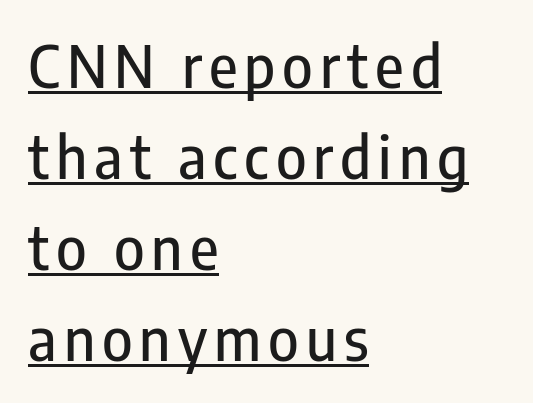
Every row of glyphs begins at an identical x-position on the left. How would I describe the line gaps? Plain and ordinary. The specimen includes a rule beneath the text block's lines. Rendered with straight, roman letterforms. The rendering shows plain stroke endings on the letterforms — a sans-serif design. Here the designer chose a conventional face with non-uniform glyph widths.
